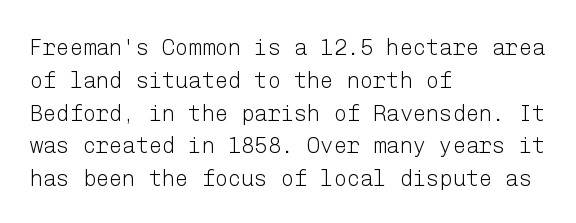
{"italic": "no", "bold": "no", "underline": "no", "align": "left", "line_spacing": "normal", "line_spacing_ratio": 1.49, "letter_spacing": "normal", "letter_spacing_em": 0.0, "glyph_px": 22}
